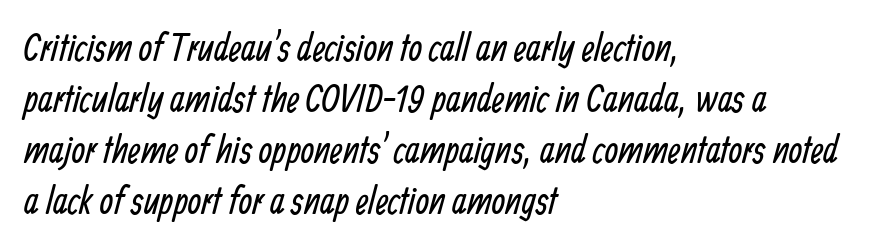
{"serif": "no", "bold": "no", "weight": "regular", "width": "condensed", "stroke_contrast": "low", "x_height": "medium", "monospaced": "no", "underline": "no", "align": "left", "line_spacing": "normal", "line_spacing_ratio": 1.31, "letter_spacing": "normal", "letter_spacing_em": 0.0, "glyph_px": 39}
